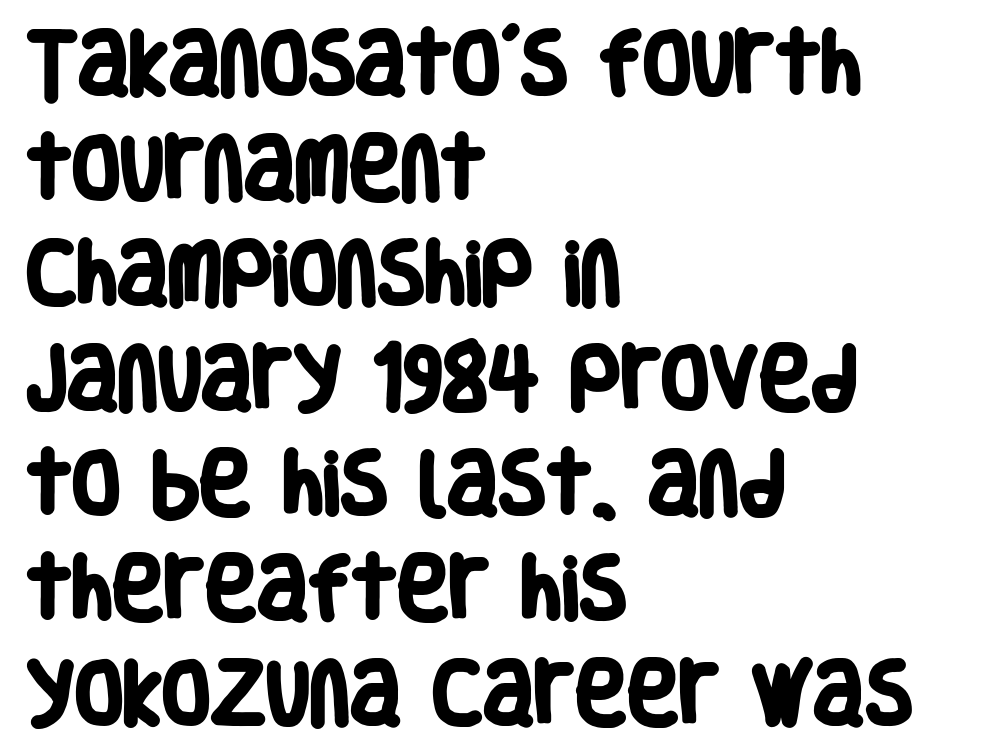
The rendering keeps characters at their native spacing. Serifs: no, the terminals of the letterforms are clean. Unmarked baselines from the first word to the last. Successive baselines arrive at the customary interval. Notice how thick the strokes are: this is what a full bold looks like.
